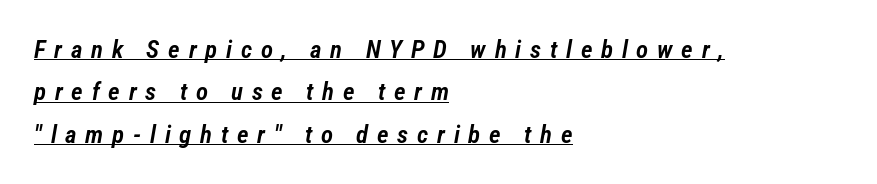
{"italic": "yes", "lean": "right", "slant_degrees": 12, "bold": "semi", "underline": "yes", "align": "left", "line_spacing": "normal", "line_spacing_ratio": 1.7, "letter_spacing": "wide", "letter_spacing_em": 0.35, "glyph_px": 25}
